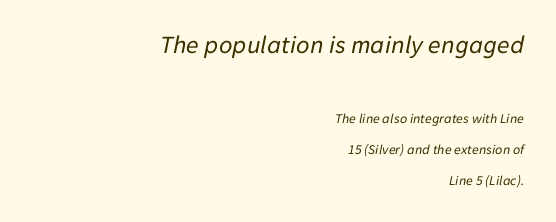
{"italic": "yes", "lean": "right", "slant_degrees": 11, "bold": "no", "underline": "no", "align": "right", "line_spacing": "loose", "line_spacing_ratio": 2.23, "letter_spacing": "normal", "letter_spacing_em": 0.0, "larger_block": "first", "size_ratio": 1.86, "glyph_px": 26}
